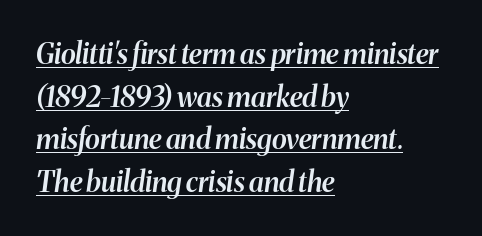
The image shows 28 px semibold type, italic (leaning right); set left-aligned, normal line spacing (1.52x), normal letter spacing, underlined; medium stroke contrast and a medium x-height.
